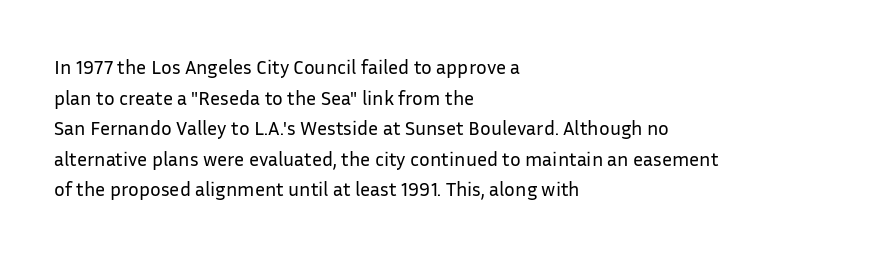
If you drew a line through each stem, it would be perfectly vertical. Students, observe: this is what conventionally led text looks like. Alignment: flush left. Decoration check: the copy has no underline.
